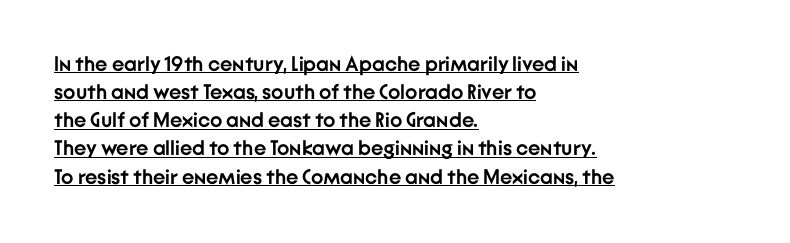
The image shows 21 px bold type, upright; set left-aligned, normal line spacing (1.34x), normal letter spacing, underlined.
